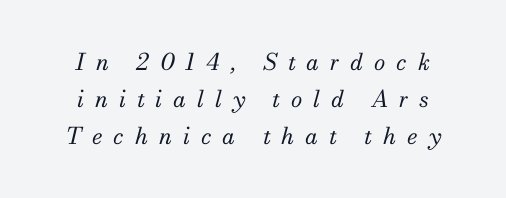
Q: Is the text bold? A: No.
Q: Is the text italic (slanted)? A: Yes, it leans right by about 13 degrees.
Q: Is the text underlined? A: No.
Q: How is the paragraph aligned? A: Centered.
Q: Is the spacing between letters normal or unusually wide? A: Unusually wide.
Q: Is the spacing between lines tight, normal or loose? A: Normal.
